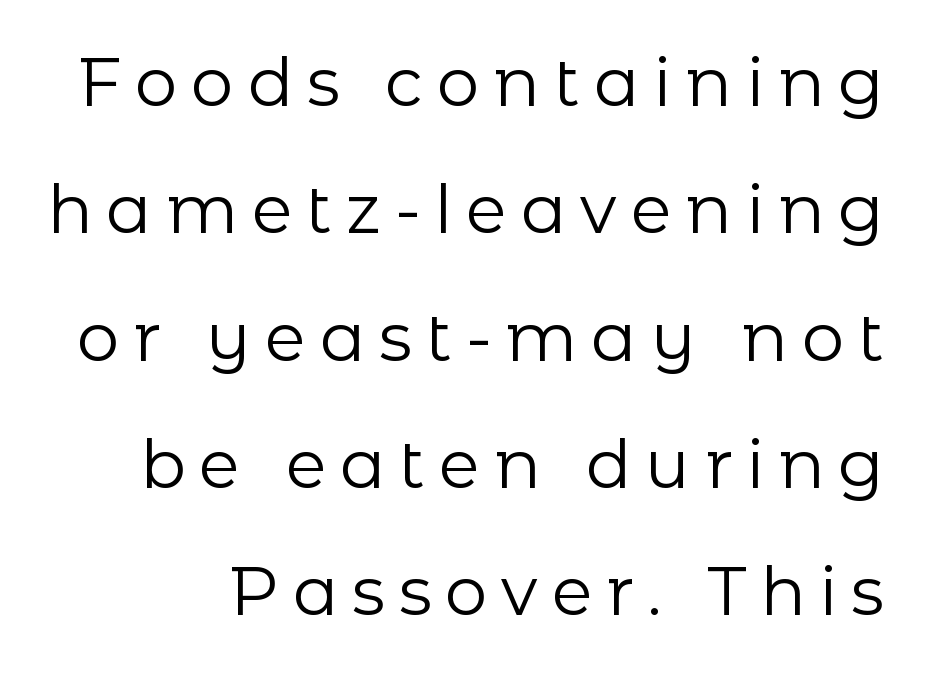
The glyphs are unaccompanied by any horizontal stroke below them. The glyphs in this specimen are sans serif. Horizontal bands of white between lines are thick stripes. This is the regular roman posture of the typeface. Character widths vary here, with narrow letters taking less room than wide ones.
